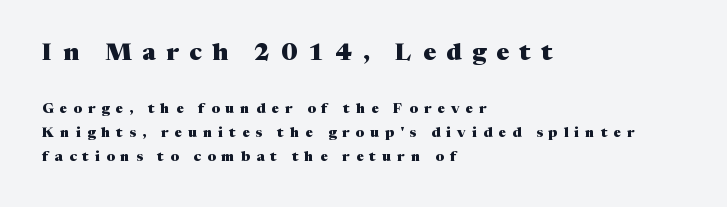
Q: Is the text bold? A: Yes.
Q: Is the text italic (slanted)? A: No, it is upright.
Q: Is the text underlined? A: No.
Q: How is the paragraph aligned? A: Left-aligned.
Q: Is the spacing between letters normal or unusually wide? A: Unusually wide.
Q: Is the spacing between lines tight, normal or loose? A: Normal.
Q: Which block of text is set in a larger size, the first (top) or the second (bottom)? A: The first (top) one.
